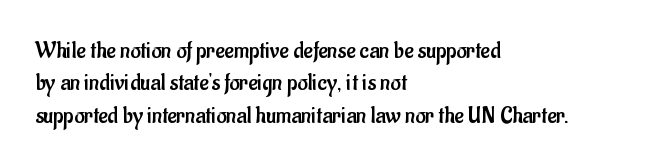
{"italic": "no", "bold": "no", "underline": "no", "align": "left", "line_spacing": "normal", "line_spacing_ratio": 1.3, "letter_spacing": "normal", "letter_spacing_em": 0.0, "glyph_px": 25}
